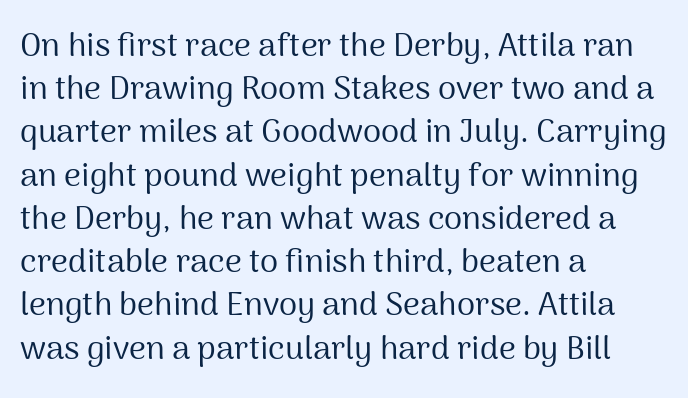
The image shows 33 px regular-weight sans-serif type, upright; set left-aligned, normal line spacing (1.31x), normal letter spacing, not underlined; medium stroke contrast and a medium x-height.
